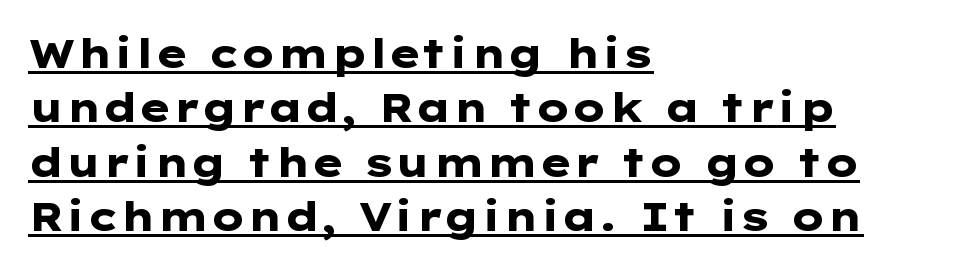
The image shows 40 px heavy, wide sans-serif type, upright; set left-aligned, normal line spacing (1.36x), normal letter spacing, underlined; low stroke contrast and a medium x-height.
